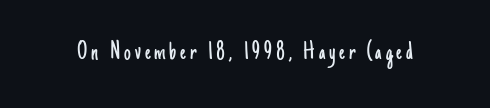
The space directly below the letters is spotless. The letters look calm and open, with moderate or lighter stems. Notice how the stems are strictly vertical — no italics here.
